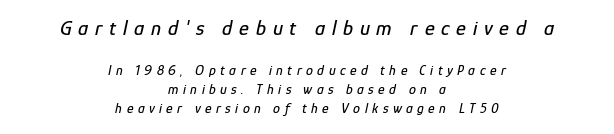
The compositor balanced each line on the midline. The rows are spaced the way most documents space them. Size contrast runs from large at the top to small at the bottom. The foot of each line stays bare and open. These lines were composed using italics.
